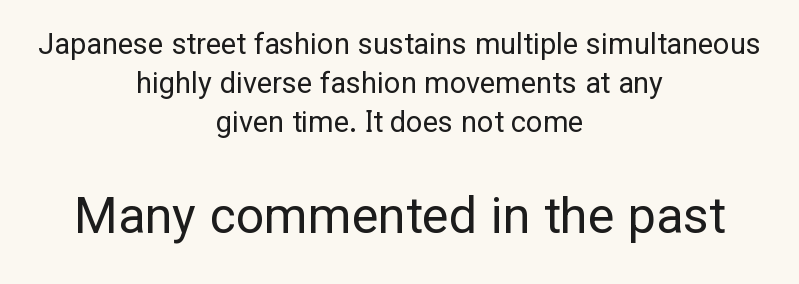
{"serif": "no", "italic": "no", "bold": "no", "weight": "regular", "width": "normal", "stroke_contrast": "low", "x_height": "medium", "monospaced": "no", "underline": "no", "align": "center", "line_spacing": "normal", "line_spacing_ratio": 1.34, "letter_spacing": "normal", "letter_spacing_em": 0.0, "larger_block": "second", "size_ratio": 1.72, "glyph_px": 50}
